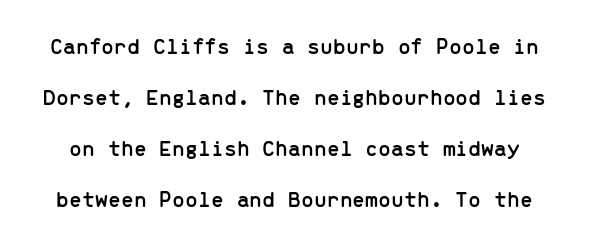
{"italic": "no", "underline": "no", "line_spacing": "loose", "line_spacing_ratio": 2.22, "letter_spacing": "normal", "letter_spacing_em": 0.0, "glyph_px": 23}
